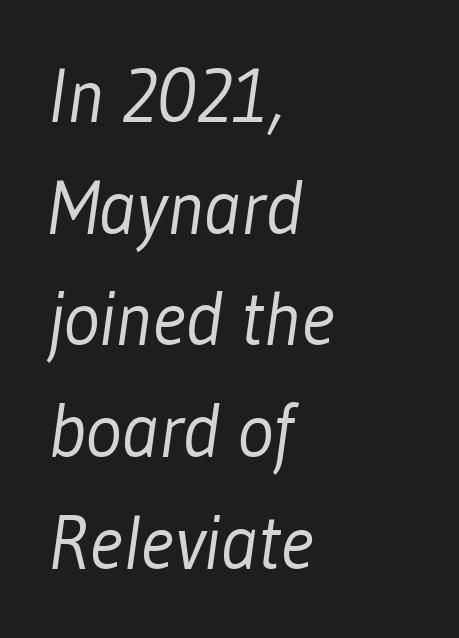
{"serif": "no", "bold": "no", "weight": "light", "width": "condensed", "stroke_contrast": "low", "x_height": "medium", "monospaced": "no", "underline": "no", "align": "left", "line_spacing": "normal", "line_spacing_ratio": 1.47, "letter_spacing": "normal", "letter_spacing_em": 0.0, "glyph_px": 76}
